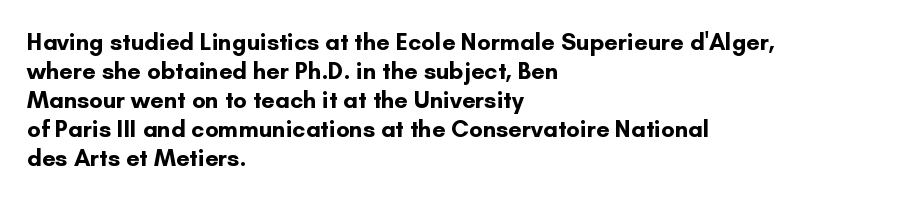
Bold? Absolutely — the strokes are thick and heavy. These lines are set flush left with a ragged right edge. Each row of text sits above clean, open space. There is no visible air inserted between adjacent glyphs. The type sits square on the baseline with zero lean.
